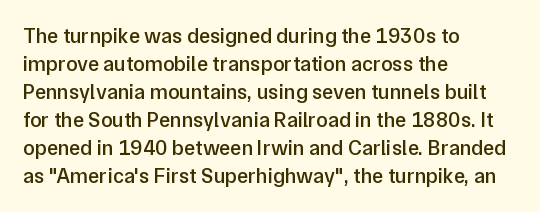
The image shows 21 px text type, upright; set left-aligned, normal line spacing (1.33x), normal letter spacing, not underlined.
